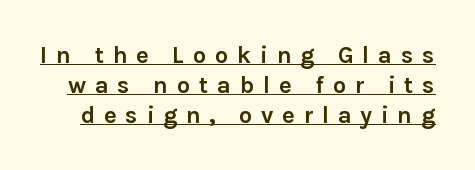
{"italic": "no", "bold": "yes", "underline": "yes", "line_spacing": "normal", "line_spacing_ratio": 1.25, "letter_spacing": "wide", "letter_spacing_em": 0.36, "glyph_px": 24}
